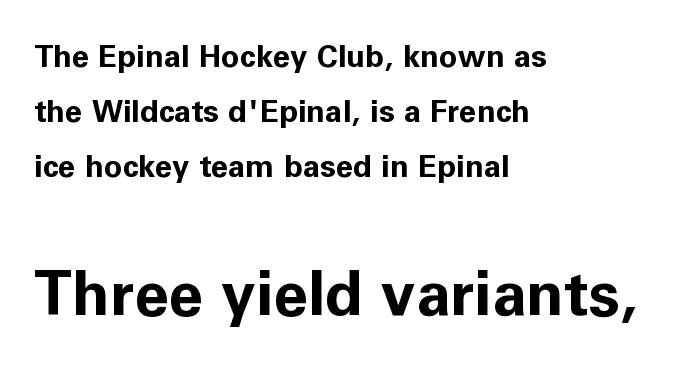
Nobody drew a line under any word here. Classification — sans serif. This sample has the flowing, uneven cadence of proportional lettering. Rendered with straight, roman letterforms. Alignment: flush left. Size hierarchy here favors the trailing block over the leading one.
